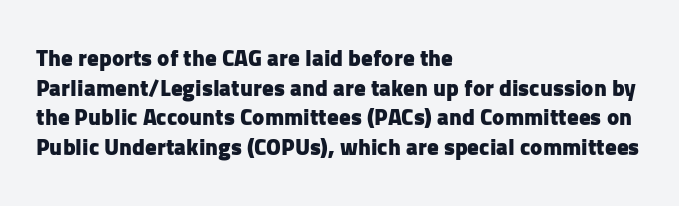
Is there any slant? The stems are plumb. Nothing unusual about the tracking: characters are spaced as the font intends. These words are printed bold, with thick strokes throughout. Evenly set lines give the paragraph a standard silhouette.
